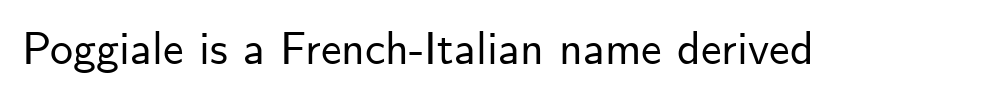
{"serif": "no", "italic": "no", "width": "normal", "stroke_contrast": "low", "x_height": "small", "monospaced": "no", "underline": "no", "letter_spacing": "normal", "letter_spacing_em": 0.0, "glyph_px": 46}
